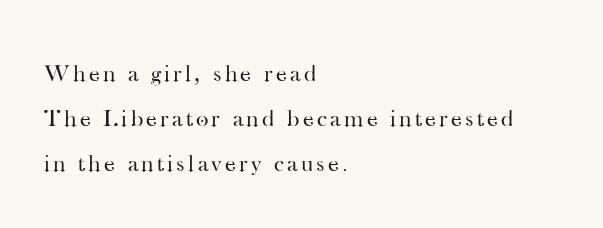
Q: Is the text bold? A: No.
Q: Is the text italic (slanted)? A: No, it is upright.
Q: Is the text underlined? A: No.
Q: How is the paragraph aligned? A: Left-aligned.
